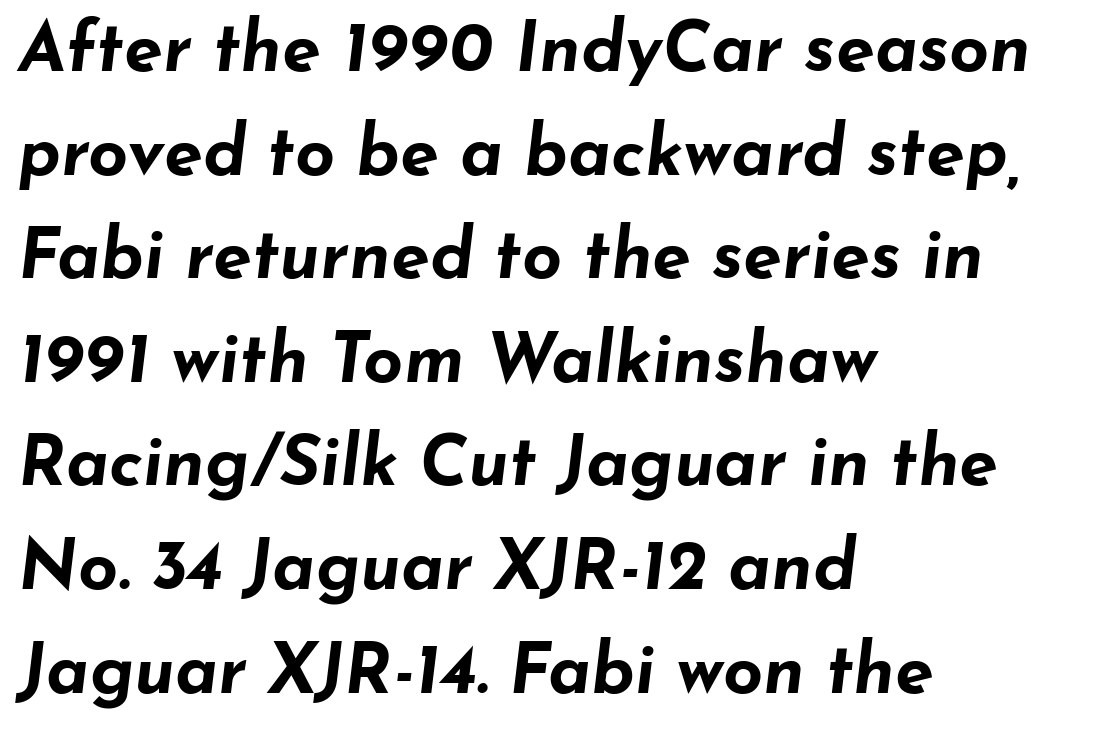
Interline gaps are of average width in this sample. Set as a true bold cut, around the 700 mark. These lines were composed using italics. The line texture is even and compact thanks to regular tracking.
